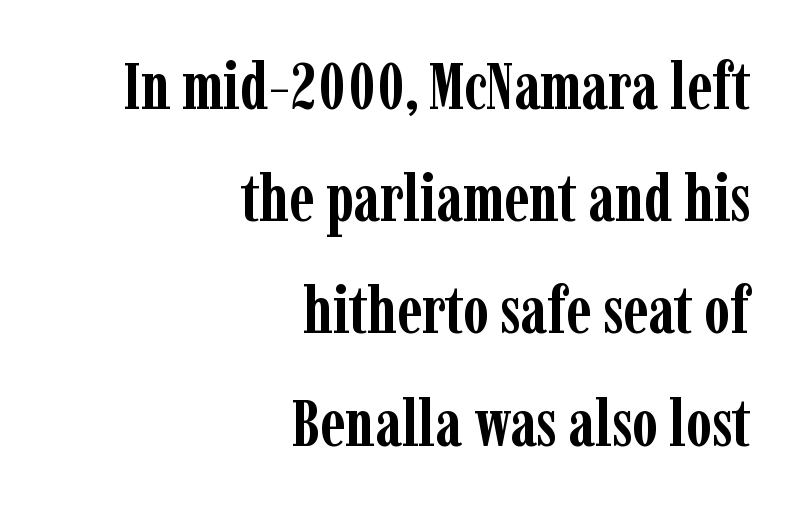
The image shows 66 px semibold, condensed serif type, upright; set right-aligned, normal line spacing (1.7x), normal letter spacing, not underlined; low stroke contrast and a medium x-height.
